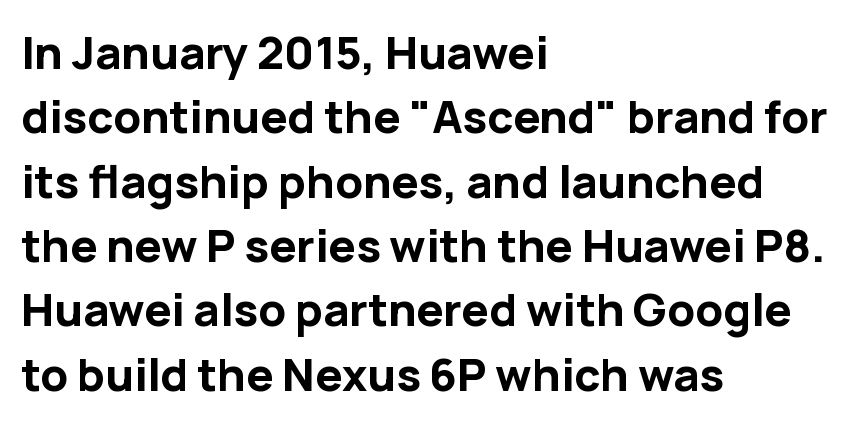
Q: Is the text bold? A: Yes.
Q: Is the text italic (slanted)? A: No, it is upright.
Q: Is the typeface a serif or a sans-serif typeface? A: Sans-serif.
Q: Is the text underlined? A: No.
Q: How is the paragraph aligned? A: Left-aligned.
Q: Is the spacing between letters normal or unusually wide? A: Normal.
Q: Is the spacing between lines tight, normal or loose? A: Normal.
Q: Width (condensed, normal, or wide)? A: Normal.
Q: Stroke contrast? A: Low.
Q: x-height? A: Medium.
Q: Monospaced? A: No.
